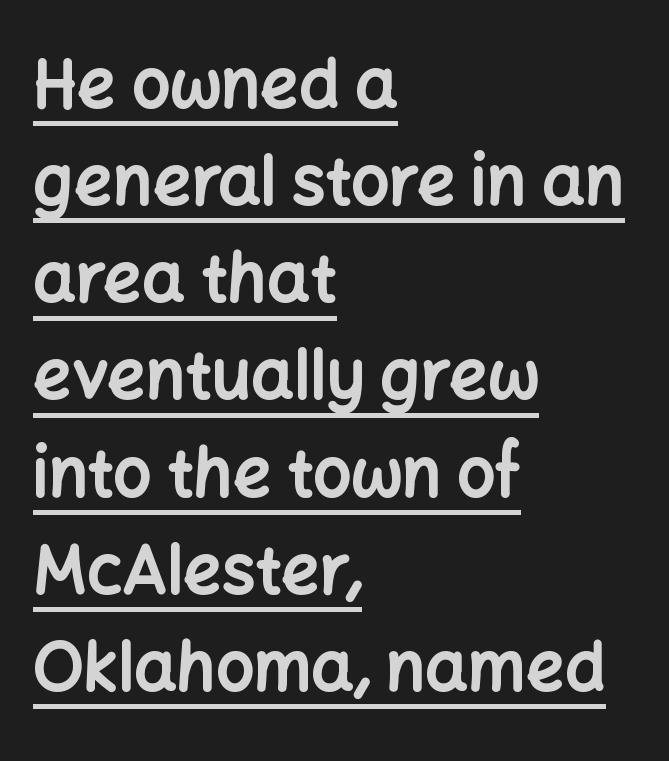
Q: Is the text bold? A: Yes.
Q: Is the text italic (slanted)? A: No, it is upright.
Q: Is the typeface a serif or a sans-serif typeface? A: Sans-serif.
Q: Is the text underlined? A: Yes.
Q: How is the paragraph aligned? A: Left-aligned.
Q: Is the spacing between letters normal or unusually wide? A: Normal.
Q: Is the spacing between lines tight, normal or loose? A: Normal.
Q: Width (condensed, normal, or wide)? A: Normal.
Q: Stroke contrast? A: Low.
Q: x-height? A: Medium.
Q: Monospaced? A: No.
